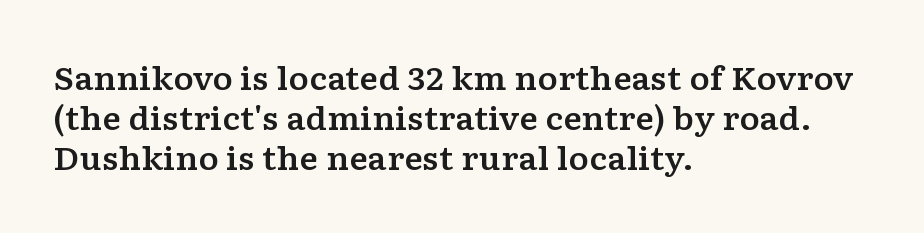
Serifs: yes, visible at the terminals of the letterforms. Here the designer chose a conventional face with non-uniform glyph widths. The zone under the glyphs is completely vacant. A typesetter would call this leading conventional body-copy spacing. Quick note: not italic, upright. Layout note: lines flush left.
